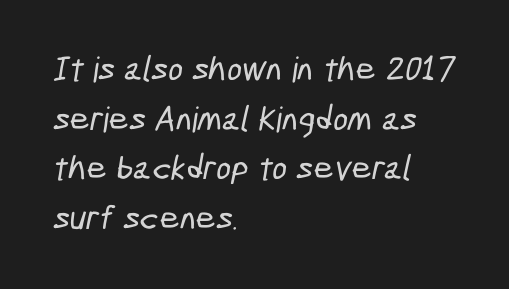
Is this a fixed-width face? No — the glyphs have proportional, varying widths. Unmarked baselines from the first word to the last. Nobody touched the tracking dial on this one. Vertically, the passage feels balanced, rows spaced as you'd expect. Alignment: flush left.
